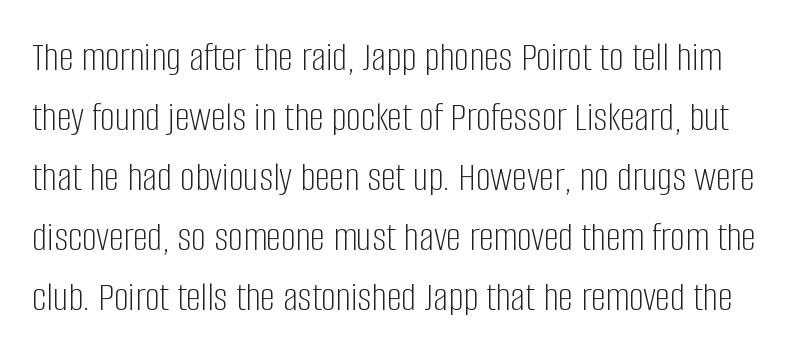
Q: Is the text bold? A: No.
Q: Is the text italic (slanted)? A: No, it is upright.
Q: Is the typeface a serif or a sans-serif typeface? A: Sans-serif.
Q: Is the text underlined? A: No.
Q: Is the spacing between letters normal or unusually wide? A: Normal.
Q: Is the spacing between lines tight, normal or loose? A: Normal.
Q: Width (condensed, normal, or wide)? A: Condensed.
Q: Stroke contrast? A: Low.
Q: x-height? A: Large.
Q: Monospaced? A: No.
